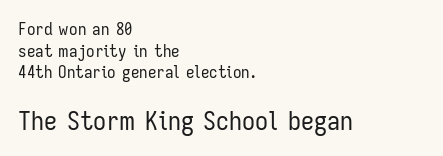
The image shows 26 px text type, upright; set left-aligned, normal line spacing (1.27x), normal letter spacing, not underlined; the second (bottom) block is 1.53x larger.
